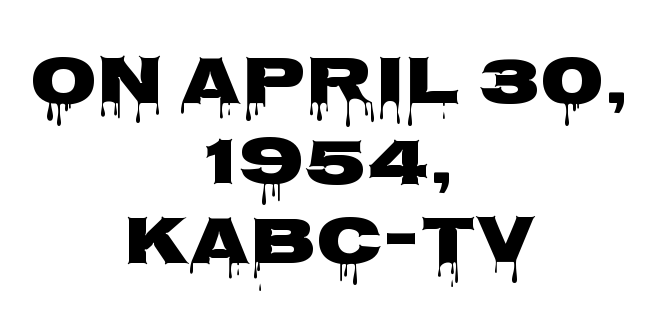
Students, note that the glyphs here touch the page at normal intervals. The rag falls on both sides of this text block equally. Proportional: the letters do not fall into vertical columns. Typographically, this falls in the sans-serif category.
